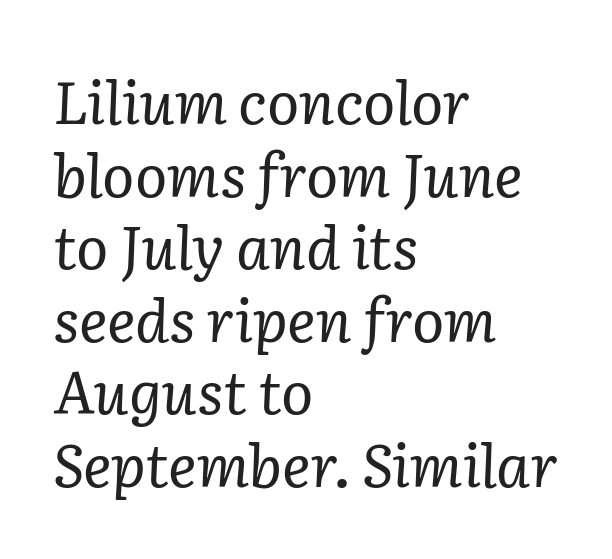
{"serif": "yes", "italic": "yes", "lean": "right", "slant_degrees": 2, "bold": "no", "weight": "regular", "width": "normal", "stroke_contrast": "low", "x_height": "medium", "monospaced": "no", "underline": "no", "align": "left", "line_spacing_ratio": 1.21, "letter_spacing": "normal", "letter_spacing_em": 0.0, "glyph_px": 60}
